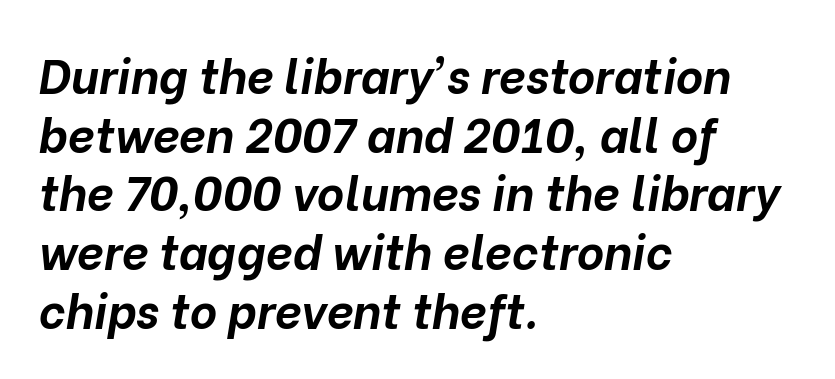
{"italic": "yes", "lean": "right", "slant_degrees": 10, "bold": "yes", "weight": "bold", "width": "normal", "stroke_contrast": "low", "x_height": "medium", "monospaced": "no", "underline": "no", "align": "left", "line_spacing": "normal", "line_spacing_ratio": 1.25, "letter_spacing": "normal", "letter_spacing_em": 0.0, "glyph_px": 47}
